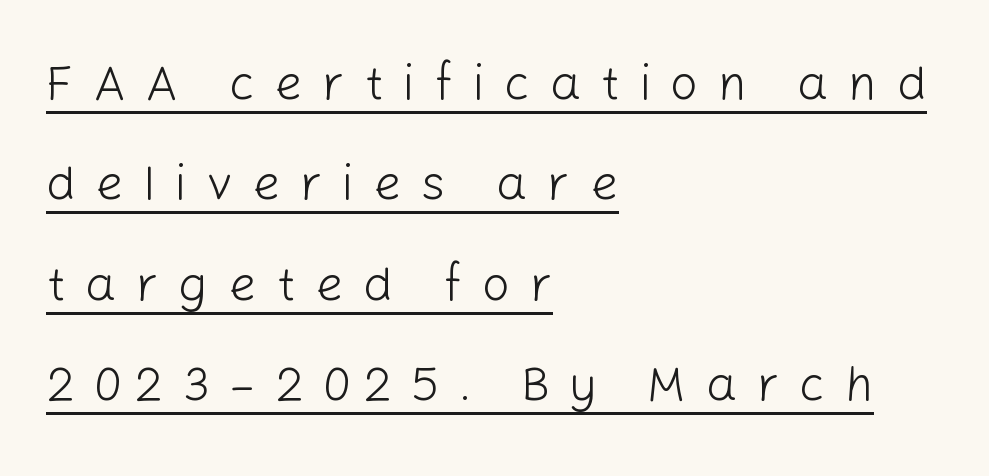
The image shows 49 px light sans-serif type, upright; set left-aligned, loose line spacing (2.05x), unusually wide letter spacing (+0.4 em), underlined; low stroke contrast and a medium x-height.
